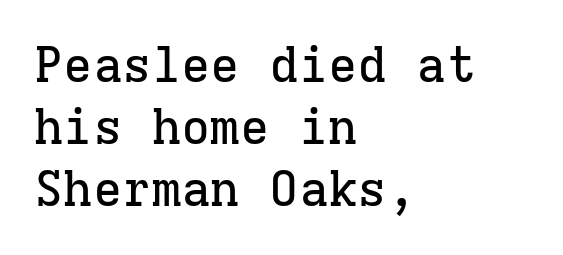
The image shows 49 px serif type, upright, monospaced; set left-aligned, normal line spacing (1.27x), normal letter spacing, not underlined; low stroke contrast and a medium x-height.
